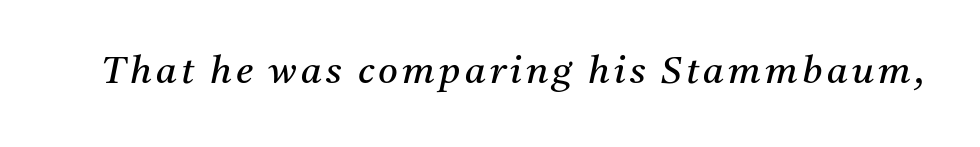
The image shows 38 px regular-weight serif type, italic (leaning right); set not underlined; medium stroke contrast and a medium x-height.
